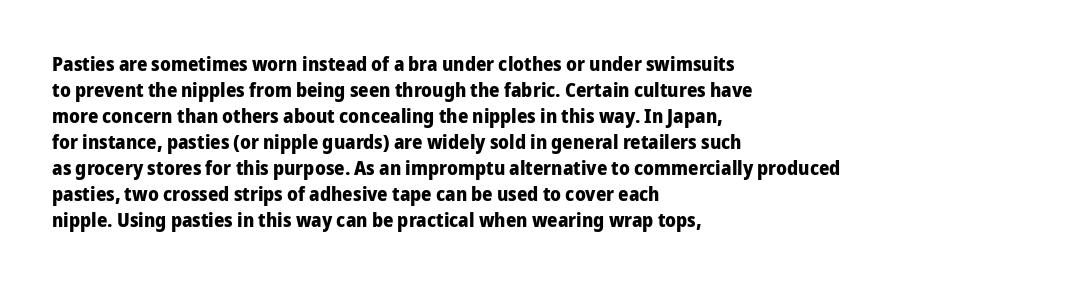
The image shows 20 px bold type, upright; set left-aligned, normal line spacing (1.3x), normal letter spacing, not underlined.
